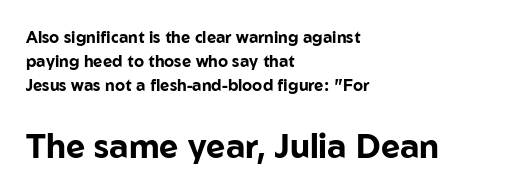
The image shows 33 px bold sans-serif type, upright; set left-aligned, normal line spacing (1.49x), normal letter spacing, not underlined; the second (bottom) block is 2.06x larger; low stroke contrast and a medium x-height.
